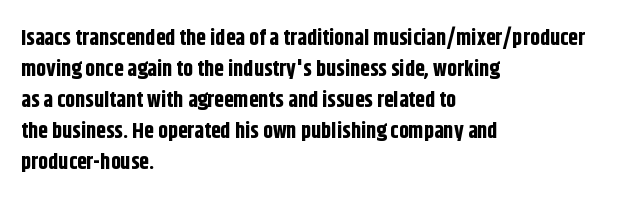
Ordinary non-slanted type is in use. The space between consecutive lines is moderate. The strokes are fattened all the way to bold. No extra tracking has been applied to these lines. Quick note: underline off. The typesetter chose a ragged-right arrangement here.
